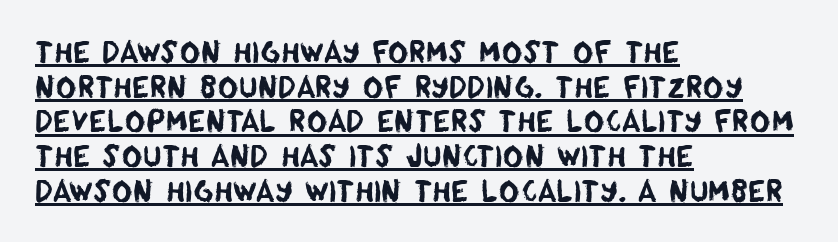
The image shows 28 px sans-serif type; set left-aligned, line spacing 1.24x, normal letter spacing, underlined; low stroke contrast and a large x-height.
